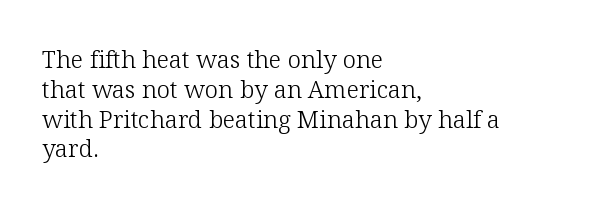
The image shows 24 px text type, upright; set left-aligned, line spacing 1.24x, normal letter spacing, not underlined.
